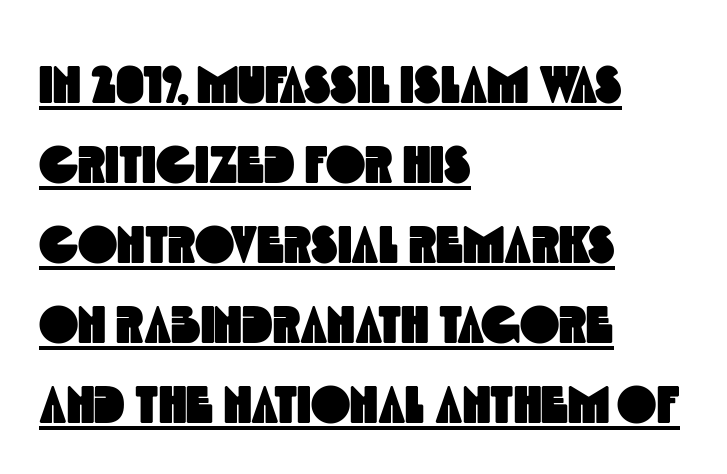
The image shows 53 px condensed sans-serif type; set left-aligned, normal line spacing (1.51x), normal letter spacing, underlined; a large x-height.
